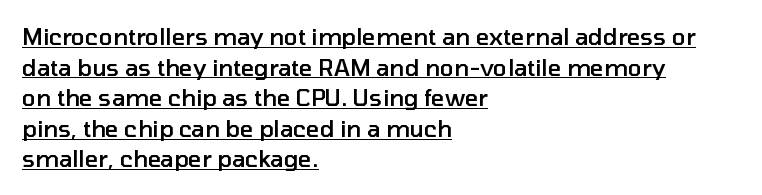
Horizontal alignment here is leftward, the default for most running prose. Typographic density is moderately raised because the face is semibold. Underlining? Definitely there. What's the leading like? Ordinary, nothing unusual. Characters follow at the spacing the type designer built in.
